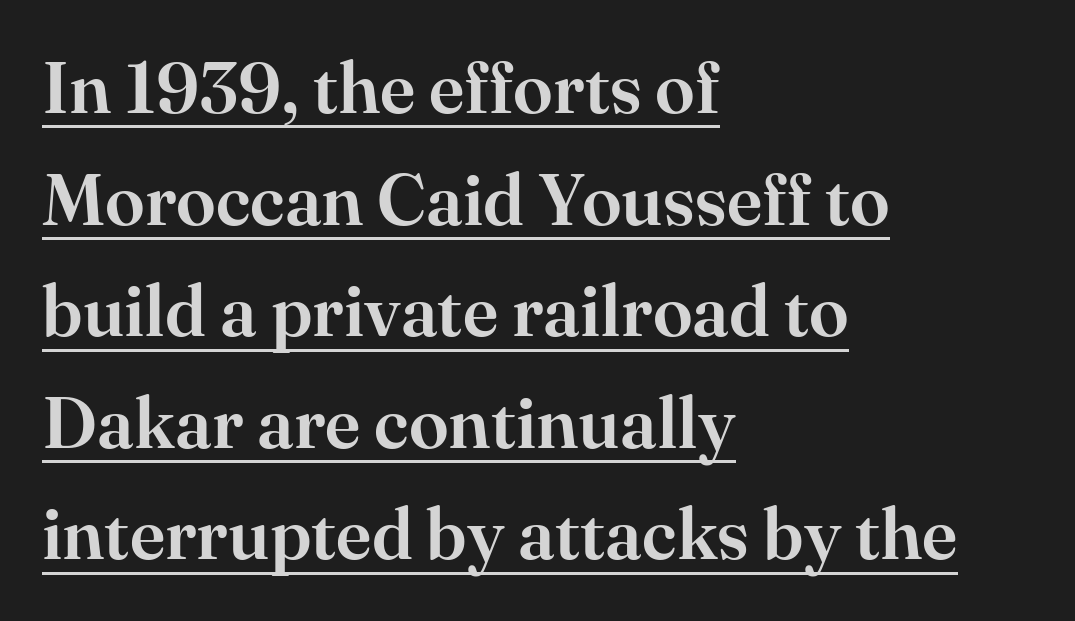
{"serif": "yes", "italic": "no", "width": "normal", "stroke_contrast": "high", "x_height": "small", "monospaced": "no", "underline": "yes", "align": "left", "line_spacing": "normal", "line_spacing_ratio": 1.55, "letter_spacing": "normal", "letter_spacing_em": 0.0, "glyph_px": 72}
